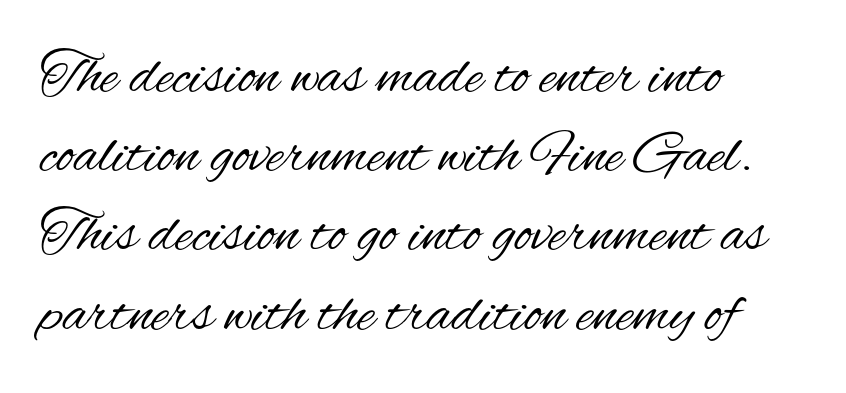
The paragraph has a hard left edge and a soft right edge. The rendering shows plain stroke endings on the letterforms — a sans-serif design. Leading matches the norm, producing a regular column. Compared with typical body copy, the letter spacing here is the same. Stroke thickness stays within the range of a standard reading face or lighter. These lines are rendered in a variable-pitch font.
